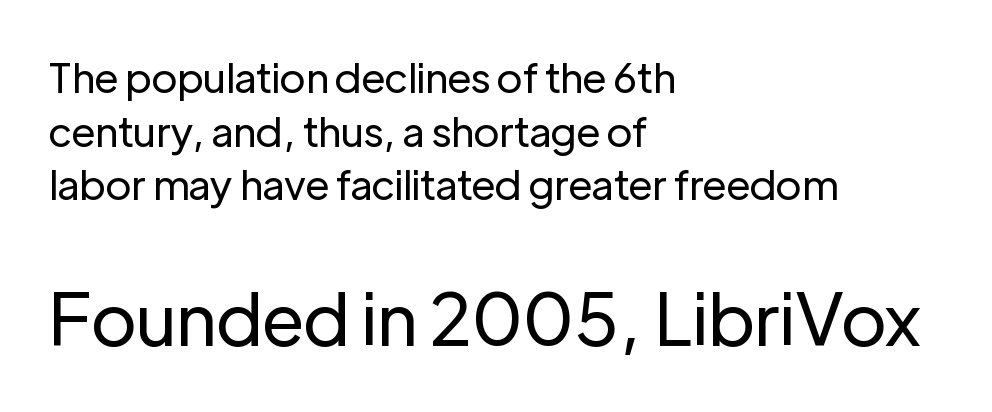
Letters have the restrained weight of plain body copy at most. Whoever set this made the second block the dominant, larger element. Posture: vertical. The gaps between neighbouring characters are ordinary and unremarkable.
